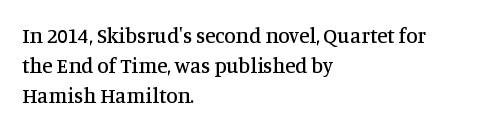
{"italic": "no", "underline": "no", "align": "left", "line_spacing": "normal", "line_spacing_ratio": 1.42, "letter_spacing": "normal", "letter_spacing_em": 0.0, "glyph_px": 21}
